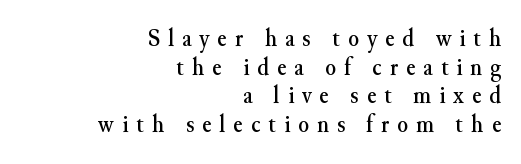
Q: Is the text italic (slanted)? A: No, it is upright.
Q: Is the text underlined? A: No.
Q: How is the paragraph aligned? A: Right-aligned.
Q: Is the spacing between letters normal or unusually wide? A: Unusually wide.
Q: Is the spacing between lines tight, normal or loose? A: Tight.
